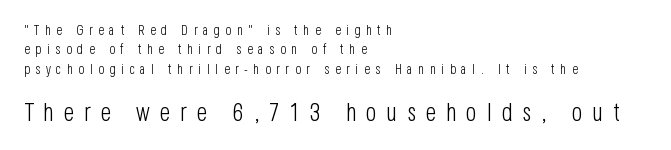
Vertical spacing — default. Observe the wide spacing: letters keep a clear distance from each other. The strokes are not fattened; the text isn't bold. Line beginnings align vertically; line endings do not.
